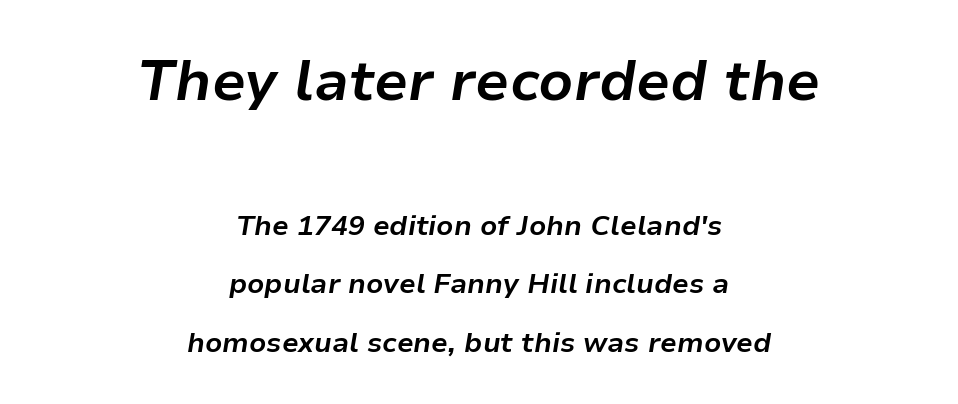
The block of text is sparse from top to bottom, with ample space between rows. Any mark beneath the type? The region is blank. Layout note: lines centered. Here the first block reads like a headline and the second like body copy. Italic? Definitely — the glyphs are oblique.
